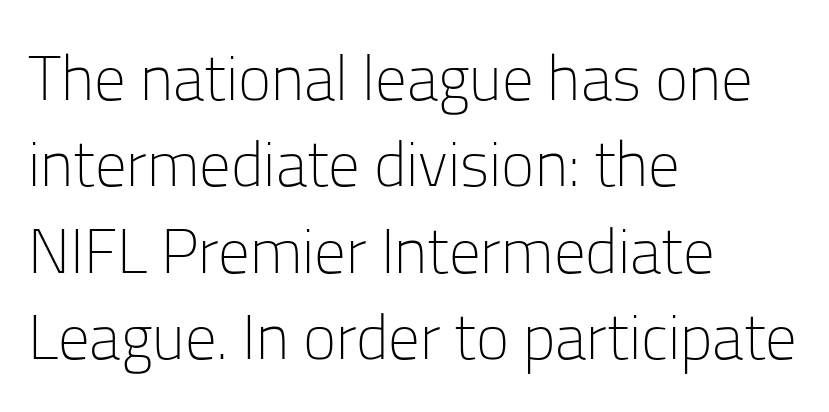
{"serif": "no", "italic": "no", "bold": "no", "weight": "light", "width": "normal", "stroke_contrast": "low", "x_height": "medium", "monospaced": "no", "underline": "no", "align": "left", "line_spacing": "normal", "line_spacing_ratio": 1.37, "letter_spacing": "normal", "letter_spacing_em": 0.0, "glyph_px": 63}
